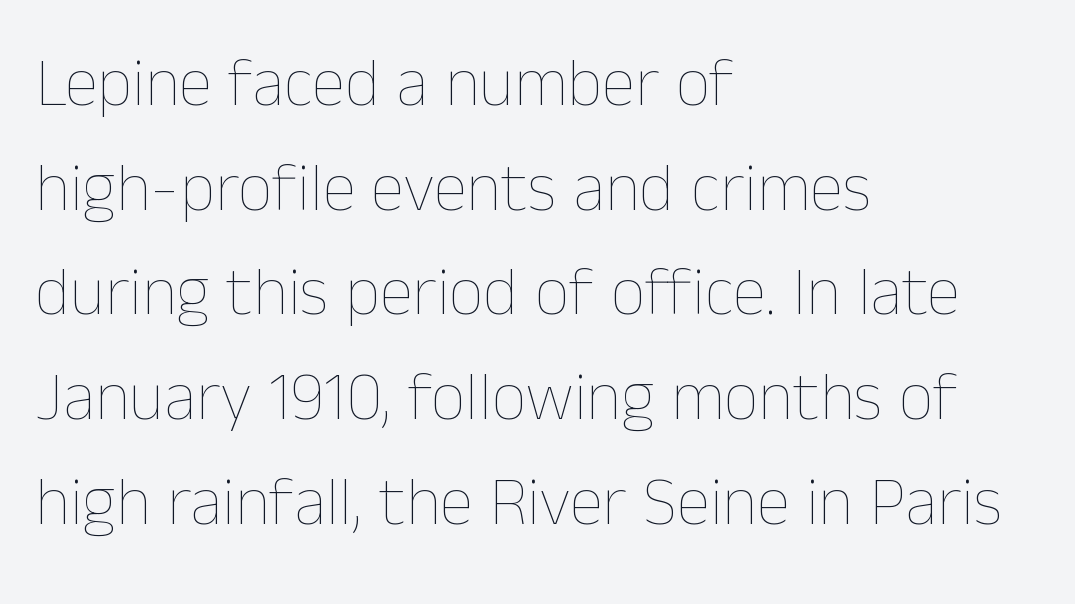
Q: Is the text bold? A: No.
Q: Is the text italic (slanted)? A: No, it is upright.
Q: Is the text underlined? A: No.
Q: How is the paragraph aligned? A: Left-aligned.
Q: Is the spacing between letters normal or unusually wide? A: Normal.
Q: Is the spacing between lines tight, normal or loose? A: Normal.
Q: Width (condensed, normal, or wide)? A: Normal.
Q: Stroke contrast? A: Low.
Q: x-height? A: Medium.
Q: Monospaced? A: No.
